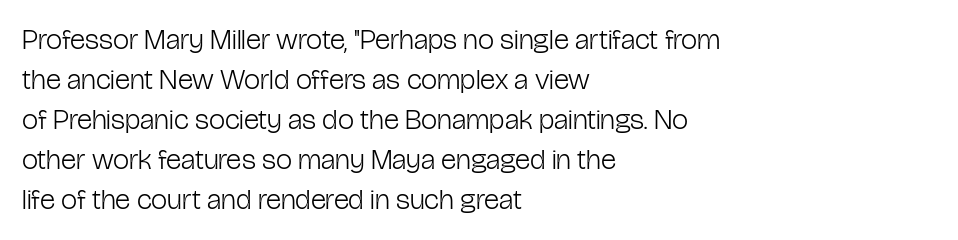
Q: Is the text bold? A: No.
Q: Is the text italic (slanted)? A: No, it is upright.
Q: Is the typeface a serif or a sans-serif typeface? A: Sans-serif.
Q: Is the text underlined? A: No.
Q: How is the paragraph aligned? A: Left-aligned.
Q: Is the spacing between letters normal or unusually wide? A: Normal.
Q: Is the spacing between lines tight, normal or loose? A: Normal.
Q: Width (condensed, normal, or wide)? A: Condensed.
Q: Stroke contrast? A: Low.
Q: x-height? A: Medium.
Q: Monospaced? A: No.
